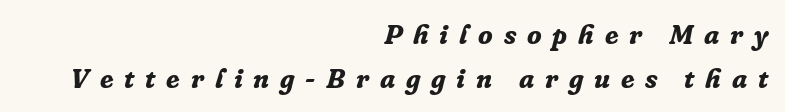
Leading matches the norm, producing a regular column. Tracking here is generous; glyphs stand well apart from one another. Plenty of ink on the page — the face is bold. Emphasis-style slanted type is in use. If you drew a ruler down the right edge, every line would touch it. Honestly, there is no underline to notice here at all.
